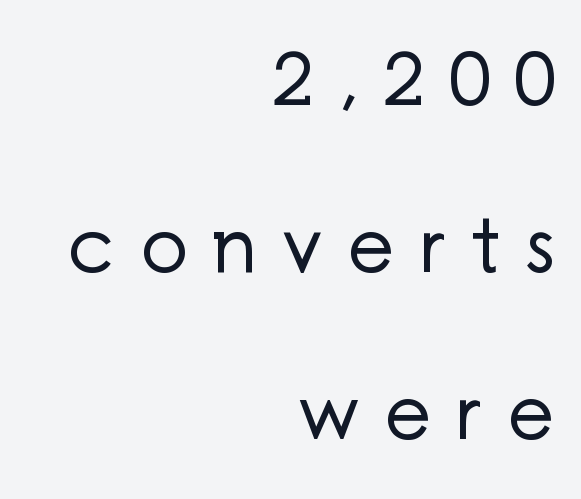
{"serif": "no", "italic": "no", "bold": "no", "weight": "regular", "width": "normal", "stroke_contrast": "low", "x_height": "medium", "monospaced": "no", "underline": "no", "align": "right", "line_spacing": "loose", "line_spacing_ratio": 2.29, "letter_spacing": "wide", "letter_spacing_em": 0.35, "glyph_px": 73}
